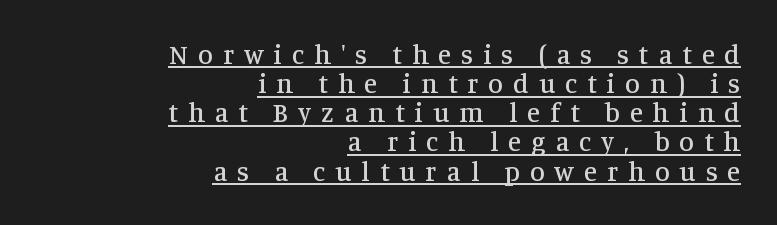
Each new line begins almost immediately beneath the previous one. Between one letter and the next there's a generous, obvious gap. The specimen includes a rule beneath the text block's lines. Alignment: flush right. If you drew a line through each stem, it would be perfectly vertical.
